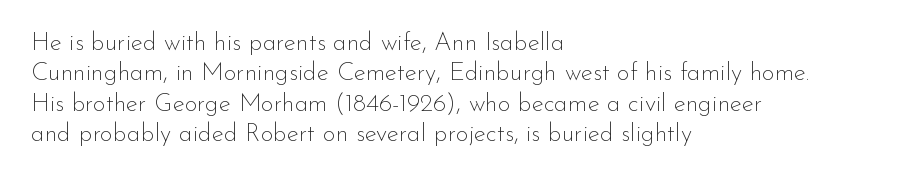
Nope, not italic — everything's standing straight. Only glyphs here, with clear space below each row. Leftover space on each line is placed entirely after the last word. The gaps between neighbouring characters are ordinary and unremarkable. A light-to-regular cut is what we see here.
